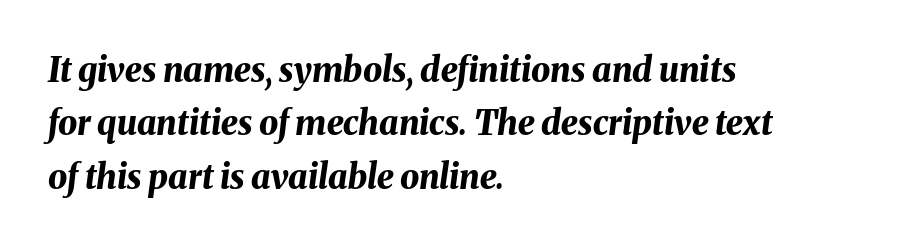
{"italic": "yes", "lean": "right", "slant_degrees": 8, "bold": "yes", "weight": "bold", "width": "normal", "stroke_contrast": "medium", "x_height": "medium", "monospaced": "no", "underline": "no", "align": "left", "line_spacing": "normal", "line_spacing_ratio": 1.57, "letter_spacing": "normal", "letter_spacing_em": 0.0, "glyph_px": 34}
